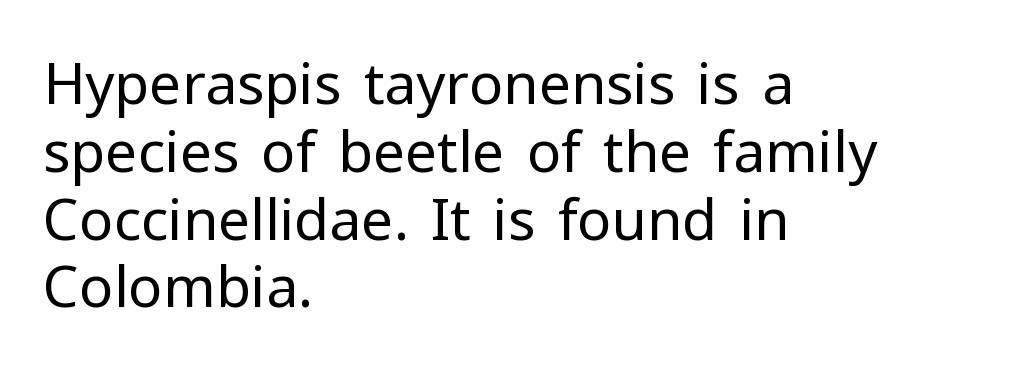
The image shows 57 px regular-weight sans-serif type, upright; set left-aligned, line spacing 1.19x, normal letter spacing, not underlined; low stroke contrast and a medium x-height.
